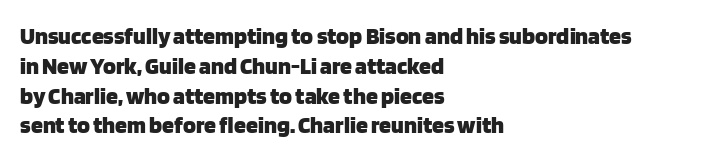
Every character sits straight up, as roman type does. This rendering uses left alignment, leaving the right contour irregular. Letters rest on an invisible, unmarked baseline. The passage shown has conventional tracking throughout. Pretty heavy lettering here — definitely bold.
